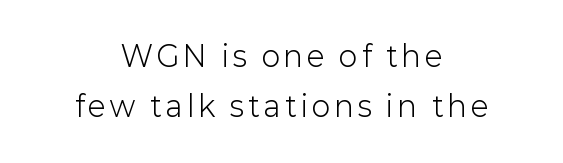
The image shows 28 px light sans-serif type, upright; set centered, line spacing 1.79x, not underlined; low stroke contrast and a medium x-height.
